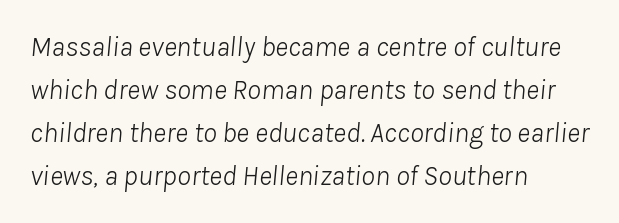
The image shows 28 px light type, italic (leaning right); set left-aligned, normal line spacing (1.53x), normal letter spacing, not underlined; low stroke contrast and a medium x-height.
